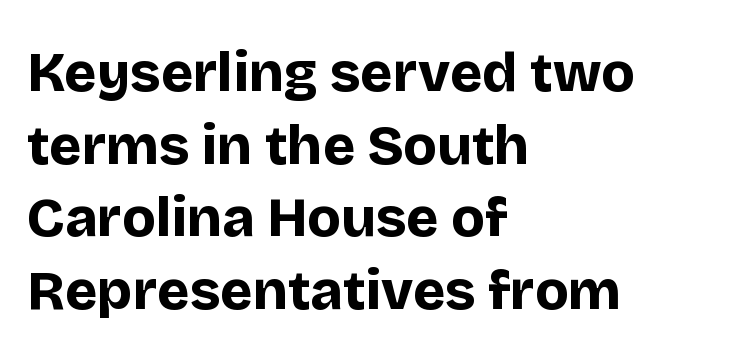
Grotesque or geometric, the face here clearly has no serifs. Check the space under the baseline: it is left empty. The letters sit at their default tracking, neither squeezed nor spread. Do the letters lean? They stand straight.
